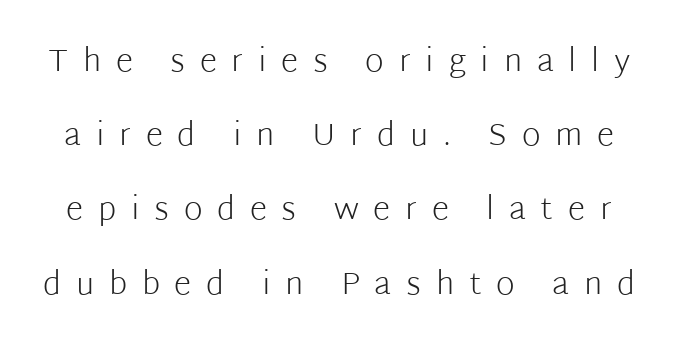
The rendering inserts visible extra space after every character. When letters stand straight like this, we call the style roman or upright. Loosely led — the rows are spread out. Do the characters align in a grid? No, the font is proportional. On a weight scale, this lands at 450 or below. Lines of text with bare space underneath.
